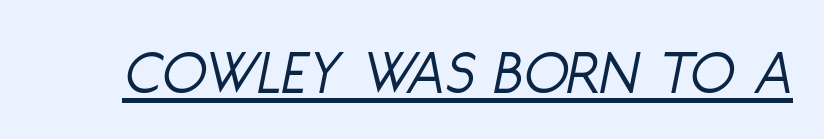
{"italic": "yes", "lean": "right", "slant_degrees": 11, "bold": "no", "weight": "light", "width": "condensed", "stroke_contrast": "low", "x_height": "large", "monospaced": "no", "underline": "yes", "letter_spacing": "normal", "letter_spacing_em": 0.0, "glyph_px": 65}
